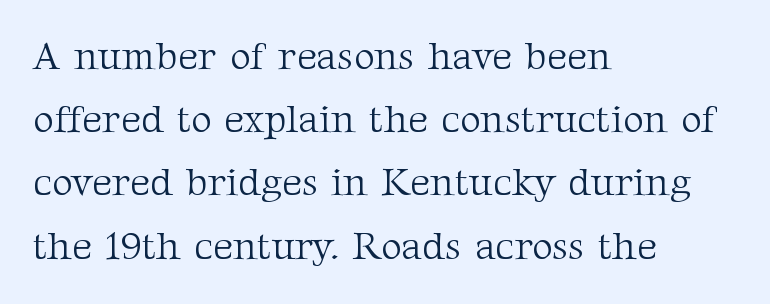
{"serif": "yes", "italic": "no", "bold": "no", "weight": "light", "width": "normal", "stroke_contrast": "medium", "x_height": "medium", "monospaced": "no", "underline": "no", "align": "left", "line_spacing": "normal", "line_spacing_ratio": 1.58, "letter_spacing": "normal", "letter_spacing_em": 0.0, "glyph_px": 40}
